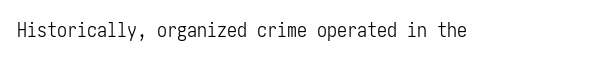
The image shows 20 px text type, upright; set normal letter spacing, not underlined.
